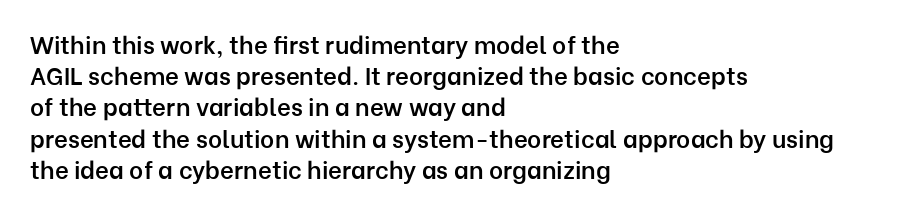
Students, this is semibold: more ink than regular, less than bold. Letter spacing: default. Any mark beneath the type? The region is blank. Rows of type keep a routine distance in the vertical direction. These lines are set flush left with a ragged right edge. Posture: straight, roman, zero tilt.
